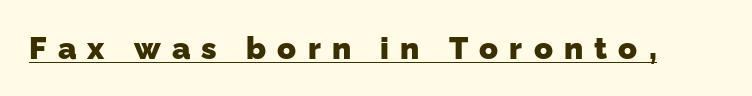
The image shows 31 px heavy sans-serif type; set unusually wide letter spacing (+0.36 em), underlined; low stroke contrast and a medium x-height.
